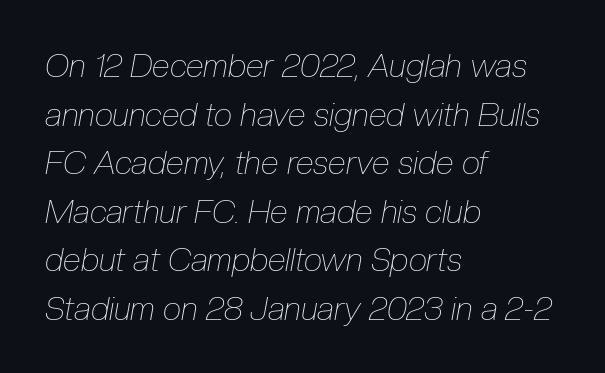
Q: Is the text bold? A: No.
Q: Is the text italic (slanted)? A: Yes, it leans right by about 10 degrees.
Q: Is the text underlined? A: No.
Q: How is the paragraph aligned? A: Left-aligned.
Q: Is the spacing between letters normal or unusually wide? A: Normal.
Q: Is the spacing between lines tight, normal or loose? A: Normal.
Q: Width (condensed, normal, or wide)? A: Condensed.
Q: Stroke contrast? A: Low.
Q: x-height? A: Medium.
Q: Monospaced? A: No.
